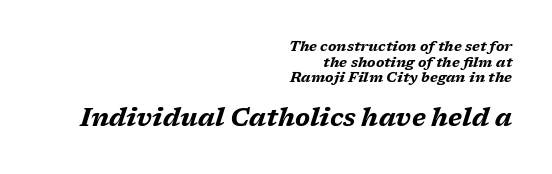
Pretty heavy lettering here — definitely bold. Every row of glyphs terminates at an identical x-position on the right. The line-height multiplier appears low, near solid setting. Emphasis-style slanted type is in use. The zone under the glyphs is completely vacant. The horizontal fit of the characters is conventional and even.
